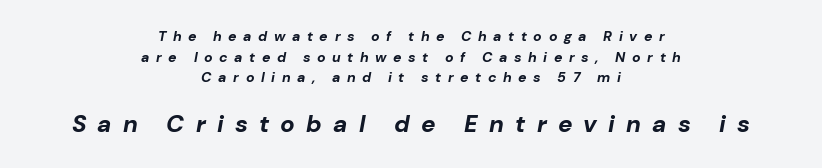
{"italic": "yes", "lean": "right", "slant_degrees": 10, "bold": "yes", "underline": "no", "align": "center", "line_spacing": "normal", "line_spacing_ratio": 1.48, "letter_spacing": "wide", "letter_spacing_em": 0.47, "larger_block": "second", "size_ratio": 1.71, "glyph_px": 24}
